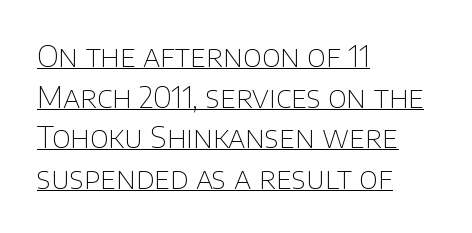
The passage is arranged the way most books set body copy — flush left. Letter spacing: default. A typesetter would call this proportional, since set widths differ per character. No feet cap the strokes, marking this as sans-serif type. Vertical stems look standard width or narrower in stroke. These lines sit exactly where default settings would place them.
